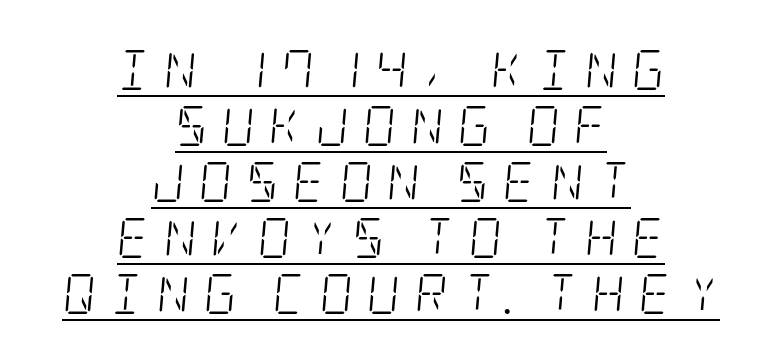
The text was rendered using a seriffed face with decorative stroke endings. Honestly, the underline is the first thing you notice here. Horizontal alignment here is central, giving a formal, balanced look. This is not heavy type; no bold has been used.
